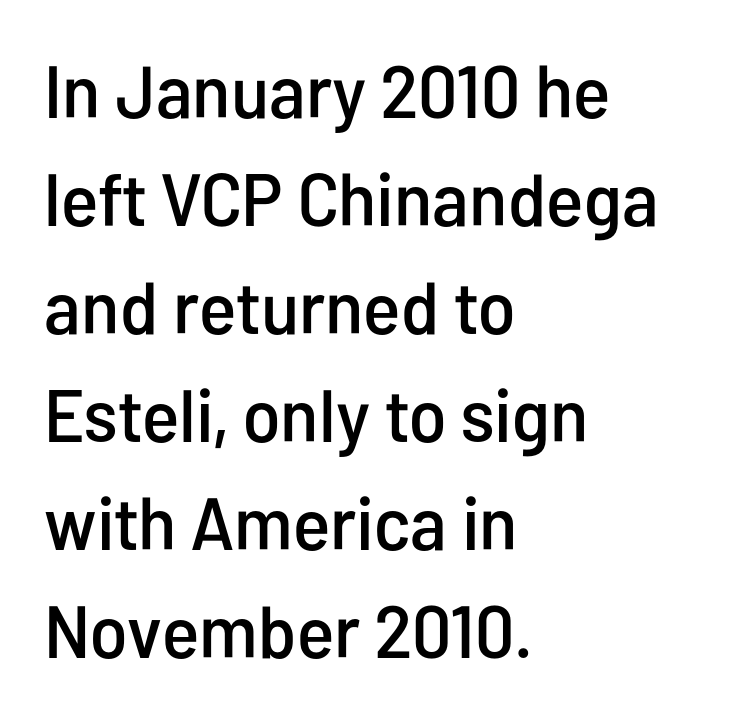
{"serif": "no", "italic": "no", "width": "condensed", "stroke_contrast": "low", "x_height": "medium", "monospaced": "no", "underline": "no", "align": "left", "line_spacing": "normal", "line_spacing_ratio": 1.46, "letter_spacing": "normal", "letter_spacing_em": 0.0, "glyph_px": 74}
